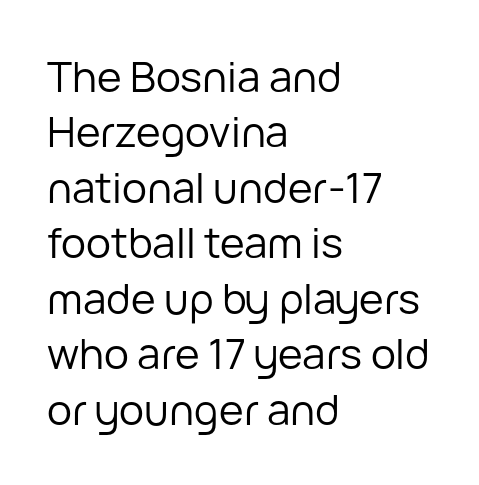
Style check: upright. Is the letter spacing exaggerated? No — it looks like the ordinary default. Decoration check: the copy has no underline. A normal amount of white space separates one row of letters from the next.
